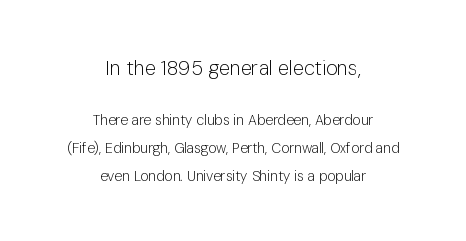
Q: Is the text bold? A: No.
Q: Is the text italic (slanted)? A: No, it is upright.
Q: Is the text underlined? A: No.
Q: How is the paragraph aligned? A: Centered.
Q: Is the spacing between letters normal or unusually wide? A: Normal.
Q: Is the spacing between lines tight, normal or loose? A: Loose.
Q: Which block of text is set in a larger size, the first (top) or the second (bottom)? A: The first (top) one.
